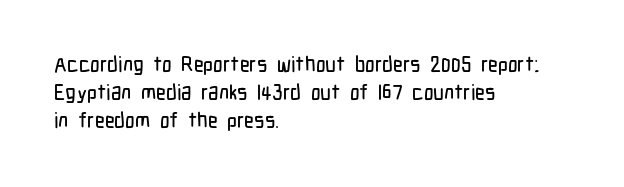
{"italic": "no", "underline": "no", "align": "left", "line_spacing": "normal", "line_spacing_ratio": 1.34, "letter_spacing": "normal", "letter_spacing_em": 0.0, "glyph_px": 21}
